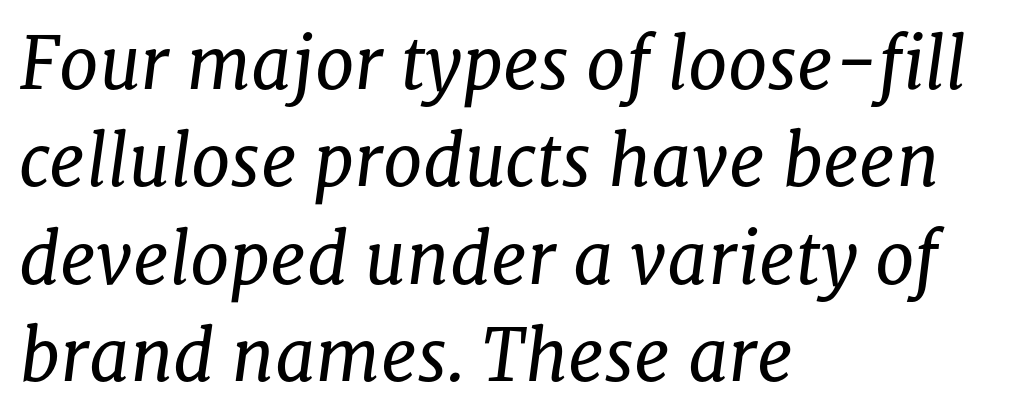
The image shows 71 px regular-weight serif type, italic (leaning right); set left-aligned, normal line spacing (1.37x), normal letter spacing, not underlined; low stroke contrast and a medium x-height.
